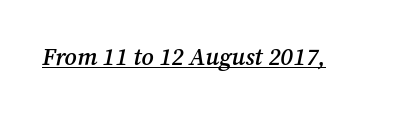
The image shows 24 px text type, italic (leaning right); set normal letter spacing, underlined.
